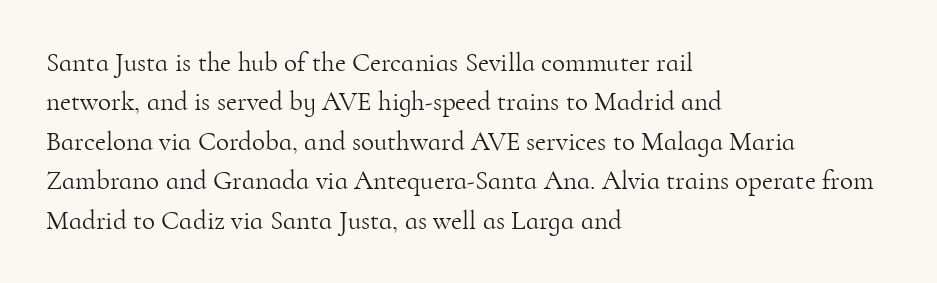
Quick note: not italic, upright. Is the stroke heavy? The answer is a plain regular-or-lighter. The setting favours the left margin, as ordinary paragraphs usually do. Has an underline been added? It has not. Tracking here is standard; glyphs follow each other at the usual distance. Line spacing here is normal.
